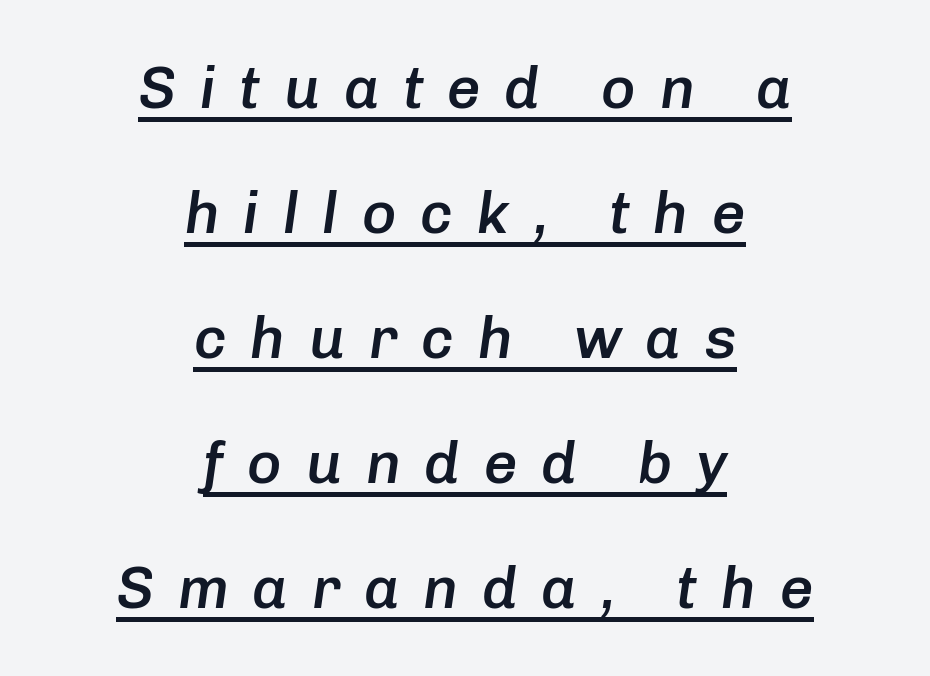
The image shows 59 px semibold type, italic (leaning right); set centered, loose line spacing (2.12x), unusually wide letter spacing (+0.4 em), underlined; low stroke contrast and a medium x-height.
